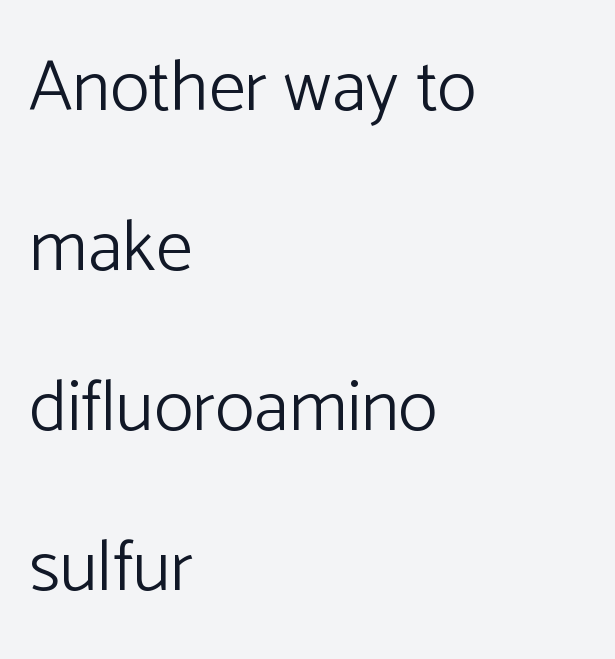
The weight tops out at a normal text grade. The block of text is sparse from top to bottom, with ample space between rows. Glyph-to-glyph distance matches everyday printed text. These lines are rendered in a variable-pitch font.
